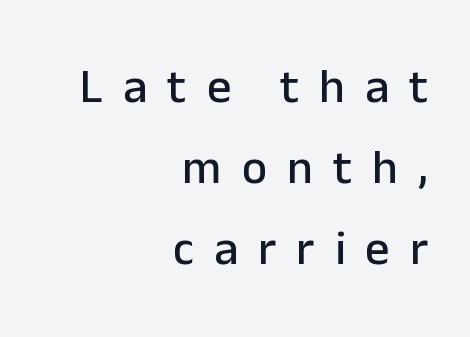
{"serif": "no", "italic": "no", "width": "normal", "stroke_contrast": "low", "x_height": "medium", "monospaced": "no", "underline": "no", "align": "right", "line_spacing": "normal", "line_spacing_ratio": 1.69, "letter_spacing": "wide", "letter_spacing_em": 0.42, "glyph_px": 48}
